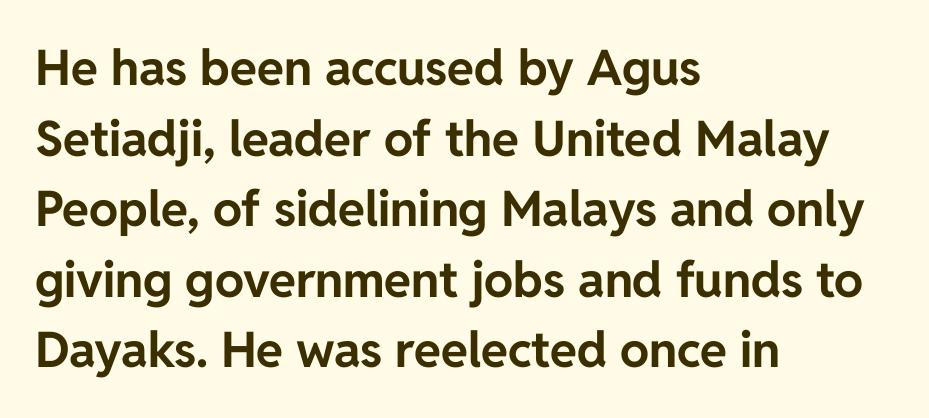
Q: Is the text bold? A: Yes.
Q: Is the text italic (slanted)? A: No, it is upright.
Q: Is the typeface a serif or a sans-serif typeface? A: Sans-serif.
Q: Is the text underlined? A: No.
Q: How is the paragraph aligned? A: Left-aligned.
Q: Is the spacing between letters normal or unusually wide? A: Normal.
Q: Is the spacing between lines tight, normal or loose? A: Normal.
Q: Width (condensed, normal, or wide)? A: Normal.
Q: Stroke contrast? A: Low.
Q: x-height? A: Medium.
Q: Monospaced? A: No.
